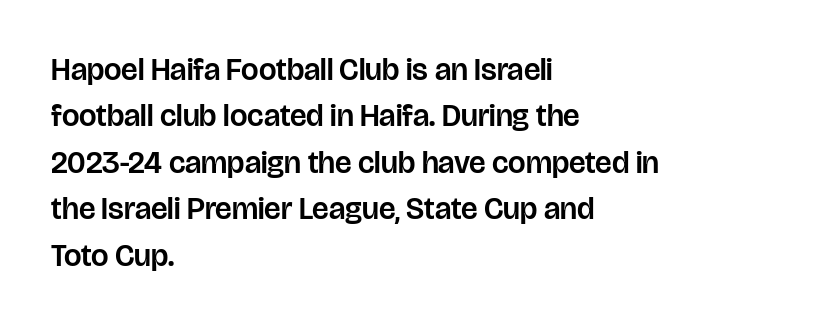
Is there any slant? The stems are plumb. The face used here is a sans, in the tradition of grotesques and geometrics. Plain, unruled lines of type. Normally led — the rows are evenly, conventionally spaced. Do the characters align in a grid? No, the font is proportional. Leftover space on each line is placed entirely after the last word.
